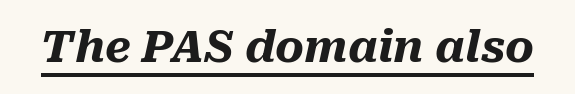
{"italic": "yes", "lean": "right", "slant_degrees": 10, "bold": "yes", "weight": "heavy", "width": "normal", "stroke_contrast": "medium", "x_height": "medium", "monospaced": "no", "underline": "yes", "letter_spacing": "normal", "letter_spacing_em": 0.0, "glyph_px": 44}
